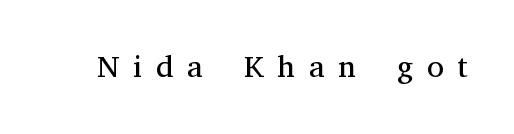
{"serif": "yes", "italic": "no", "bold": "no", "weight": "regular", "width": "normal", "stroke_contrast": "medium", "x_height": "medium", "monospaced": "no", "underline": "no", "letter_spacing": "wide", "letter_spacing_em": 0.44, "glyph_px": 31}
